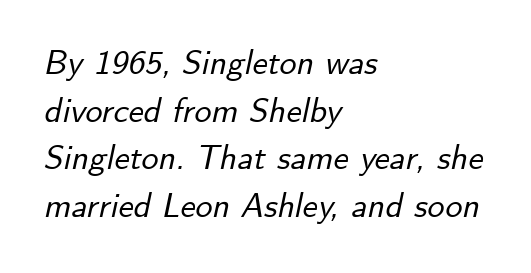
Q: Is the text italic (slanted)? A: Yes, it leans right by about 12 degrees.
Q: Is the text underlined? A: No.
Q: How is the paragraph aligned? A: Left-aligned.
Q: Is the spacing between letters normal or unusually wide? A: Normal.
Q: Is the spacing between lines tight, normal or loose? A: Normal.
Q: Width (condensed, normal, or wide)? A: Normal.
Q: Stroke contrast? A: Low.
Q: x-height? A: Small.
Q: Monospaced? A: No.
